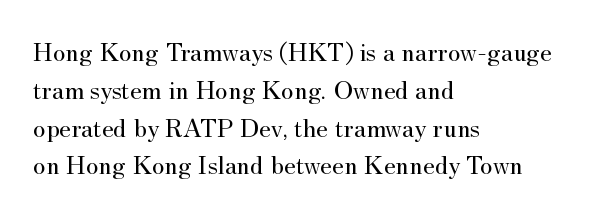
Short note: letters normally spaced. These lines are set flush left with a ragged right edge. The passage shown is not bold in any degree. Rows of type keep a routine distance in the vertical direction. This is the regular roman posture of the typeface.
